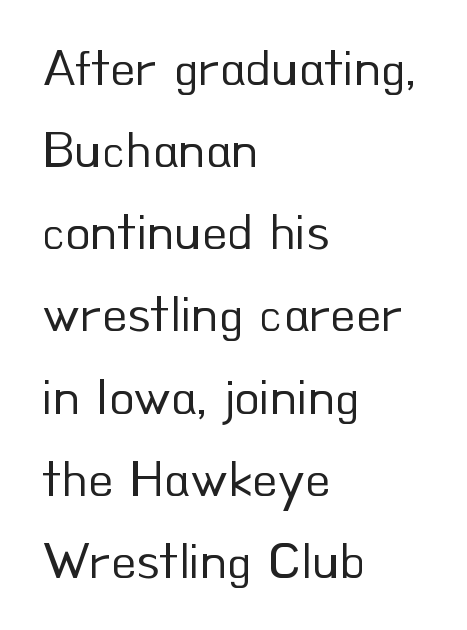
Q: Is the text bold? A: No.
Q: Is the text italic (slanted)? A: No, it is upright.
Q: Is the typeface a serif or a sans-serif typeface? A: Sans-serif.
Q: Is the text underlined? A: No.
Q: How is the paragraph aligned? A: Left-aligned.
Q: Is the spacing between letters normal or unusually wide? A: Normal.
Q: Is the spacing between lines tight, normal or loose? A: Normal.
Q: Width (condensed, normal, or wide)? A: Normal.
Q: Stroke contrast? A: Low.
Q: x-height? A: Small.
Q: Monospaced? A: No.
